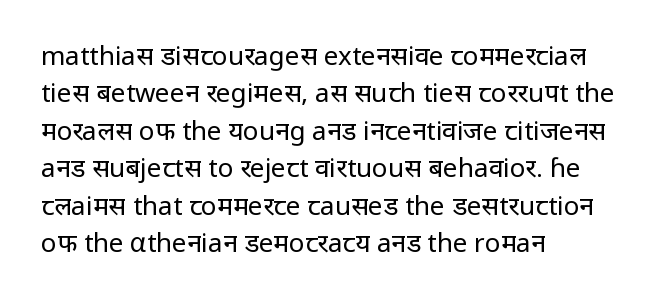
{"italic": "no", "bold": "no", "underline": "no", "align": "left", "line_spacing": "normal", "line_spacing_ratio": 1.44, "letter_spacing": "normal", "letter_spacing_em": 0.0, "glyph_px": 26}
